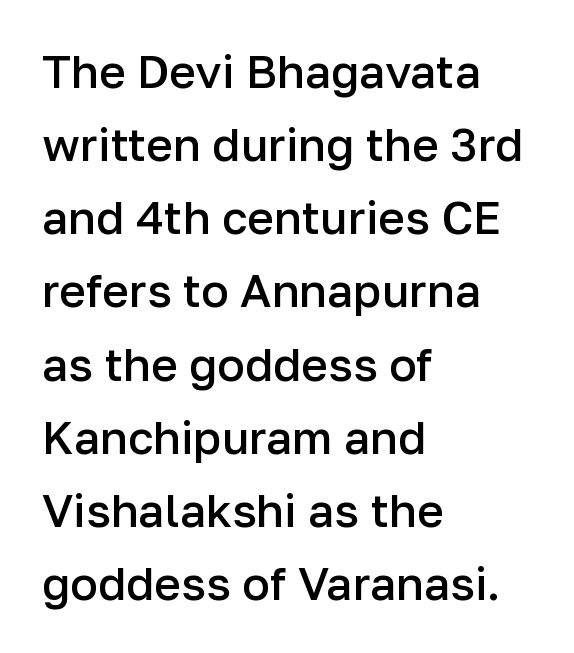
Q: Is the text bold? A: Semi-bold.
Q: Is the text italic (slanted)? A: No, it is upright.
Q: Is the typeface a serif or a sans-serif typeface? A: Sans-serif.
Q: Is the text underlined? A: No.
Q: How is the paragraph aligned? A: Left-aligned.
Q: Is the spacing between letters normal or unusually wide? A: Normal.
Q: Is the spacing between lines tight, normal or loose? A: Normal.
Q: Width (condensed, normal, or wide)? A: Normal.
Q: Stroke contrast? A: Low.
Q: x-height? A: Medium.
Q: Monospaced? A: No.
